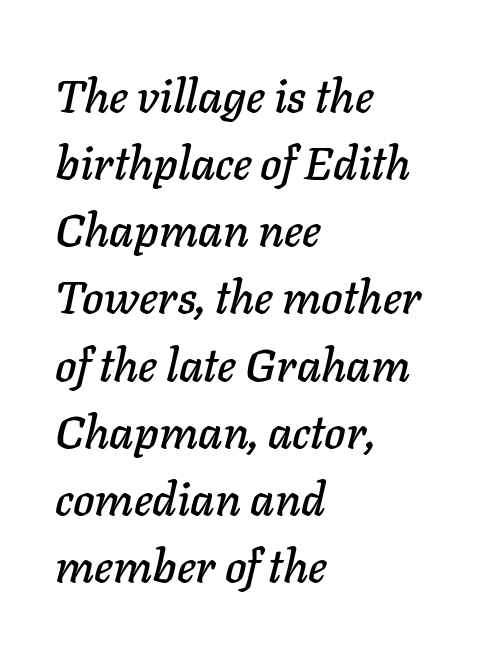
The image shows 46 px text type, italic (leaning right); set left-aligned, normal line spacing (1.46x), normal letter spacing, not underlined; low stroke contrast and a medium x-height.
